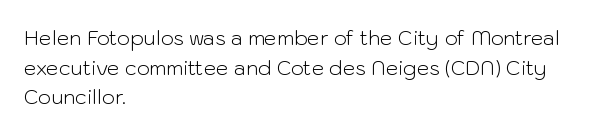
Q: Is the text bold? A: No.
Q: Is the text italic (slanted)? A: No, it is upright.
Q: Is the text underlined? A: No.
Q: How is the paragraph aligned? A: Left-aligned.
Q: Is the spacing between letters normal or unusually wide? A: Normal.
Q: Is the spacing between lines tight, normal or loose? A: Normal.
